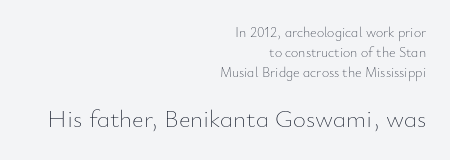
Q: Is the text bold? A: No.
Q: Is the text italic (slanted)? A: No, it is upright.
Q: Is the text underlined? A: No.
Q: How is the paragraph aligned? A: Right-aligned.
Q: Is the spacing between letters normal or unusually wide? A: Normal.
Q: Is the spacing between lines tight, normal or loose? A: Normal.
Q: Which block of text is set in a larger size, the first (top) or the second (bottom)? A: The second (bottom) one.
